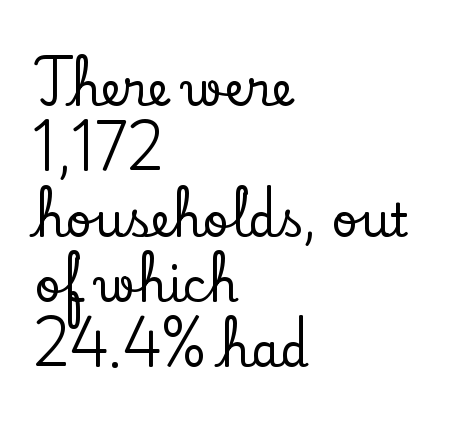
{"serif": "yes", "italic": "no", "width": "normal", "stroke_contrast": "low", "x_height": "small", "monospaced": "no", "underline": "no", "align": "left", "line_spacing": "normal", "line_spacing_ratio": 1.42, "letter_spacing": "normal", "letter_spacing_em": 0.0, "glyph_px": 46}
